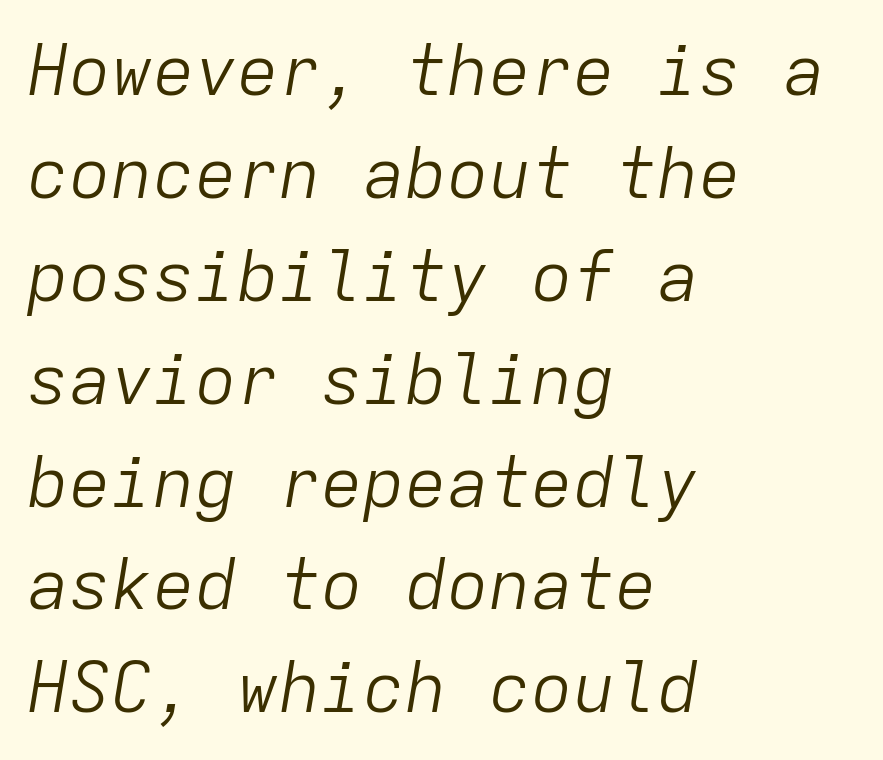
Q: Is the text bold? A: No.
Q: Is the text italic (slanted)? A: Yes, it leans right by about 9 degrees.
Q: Is the text underlined? A: No.
Q: How is the paragraph aligned? A: Left-aligned.
Q: Is the spacing between letters normal or unusually wide? A: Normal.
Q: Is the spacing between lines tight, normal or loose? A: Normal.
Q: Width (condensed, normal, or wide)? A: Normal.
Q: Stroke contrast? A: Low.
Q: x-height? A: Medium.
Q: Monospaced? A: Yes.
